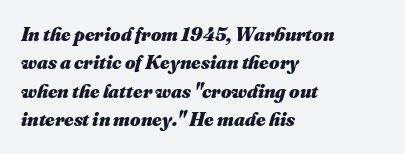
{"bold": "yes", "underline": "no", "align": "left", "line_spacing": "normal", "line_spacing_ratio": 1.42, "letter_spacing": "normal", "letter_spacing_em": 0.0, "glyph_px": 20}
